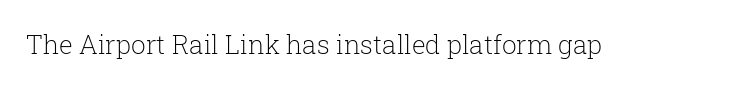
{"italic": "no", "bold": "no", "underline": "no", "letter_spacing": "normal", "letter_spacing_em": 0.0, "glyph_px": 26}
